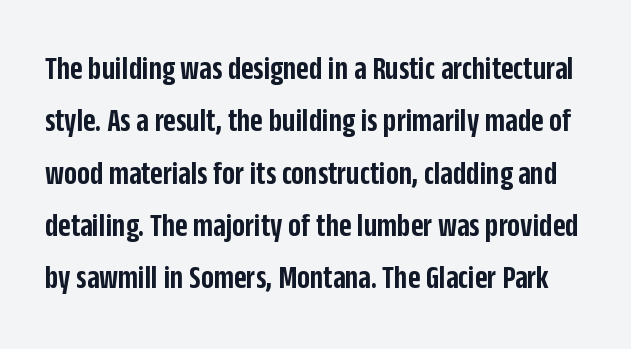
{"serif": "no", "italic": "no", "bold": "semi", "weight": "semibold", "width": "condensed", "stroke_contrast": "low", "x_height": "large", "monospaced": "no", "underline": "no", "line_spacing": "normal", "line_spacing_ratio": 1.54, "letter_spacing": "normal", "letter_spacing_em": 0.0, "glyph_px": 34}
